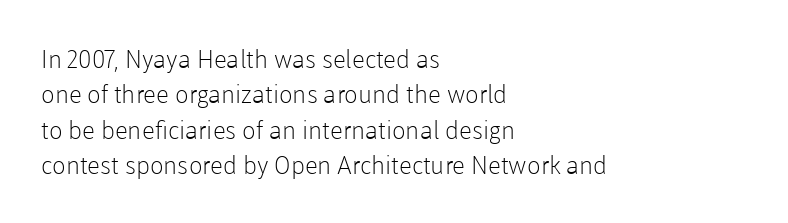
Plain, unruled lines of type. Is the type heavy? It reads as light-to-regular instead. Interline gaps are of average width in this sample. In terms of posture, this sample is upright. These lines are set flush left with a ragged right edge. Nothing unusual about the tracking: characters are spaced as the font intends.
